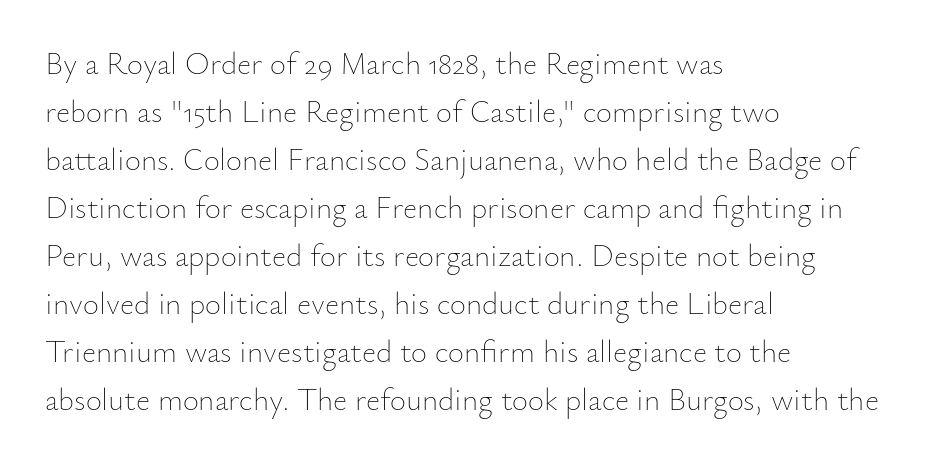
Q: Is the text bold? A: No.
Q: Is the text italic (slanted)? A: No, it is upright.
Q: Is the text underlined? A: No.
Q: How is the paragraph aligned? A: Left-aligned.
Q: Is the spacing between letters normal or unusually wide? A: Normal.
Q: Is the spacing between lines tight, normal or loose? A: Normal.
Q: Width (condensed, normal, or wide)? A: Normal.
Q: Stroke contrast? A: Low.
Q: x-height? A: Small.
Q: Monospaced? A: No.
